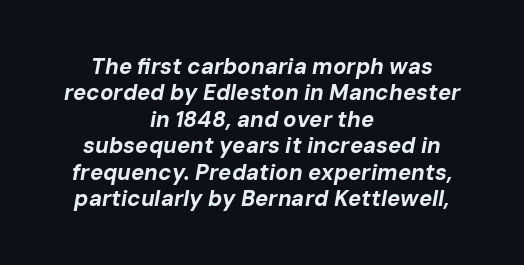
A full-strength bold gives these letters their thick strokes. Spacing between characters is what you'd get straight out of the box. Which margin do the lines hug? Neither — every line sits in the middle. The strip under each line holds only bare page.
